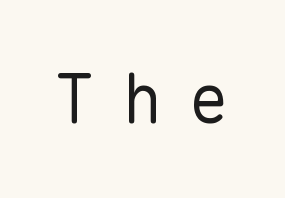
The image shows 67 px regular-weight sans-serif type, upright, monospaced; set unusually wide letter spacing (+0.41 em), not underlined; low stroke contrast and a medium x-height.
